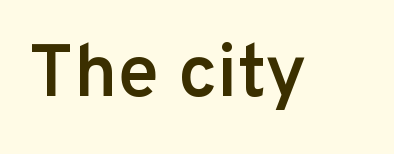
The image shows 75 px semibold sans-serif type, upright; set normal letter spacing, not underlined; low stroke contrast and a medium x-height.
